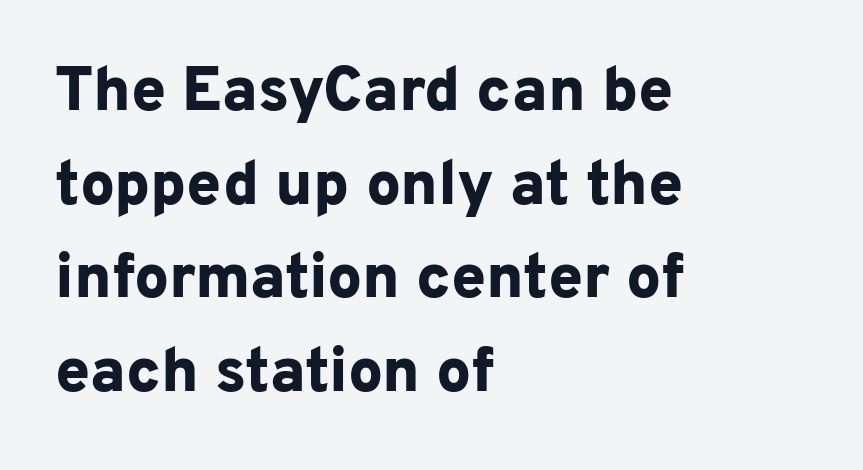
Font category for this specimen: sans-serif. The zone under the glyphs is completely vacant. Casual observation: everything's shoved over to the left. A dark, heavy texture on the line: the type is bold. What's the leading like? Ordinary, nothing unusual.
